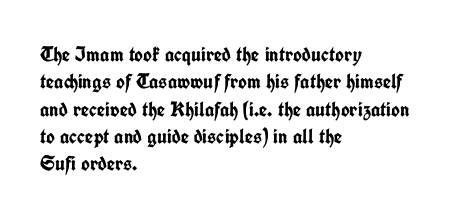
{"italic": "no", "bold": "yes", "underline": "no", "align": "left", "line_spacing": "normal", "line_spacing_ratio": 1.3, "letter_spacing": "normal", "letter_spacing_em": 0.0, "glyph_px": 21}
